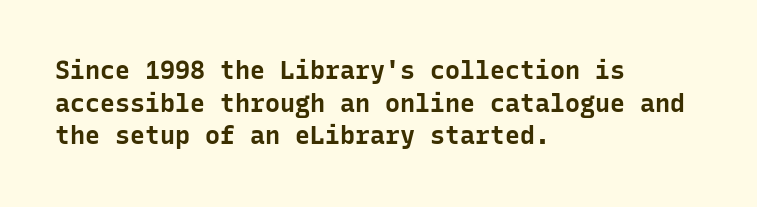
The image shows 25 px bold type, upright; set left-aligned, normal line spacing (1.31x), normal letter spacing, not underlined.
